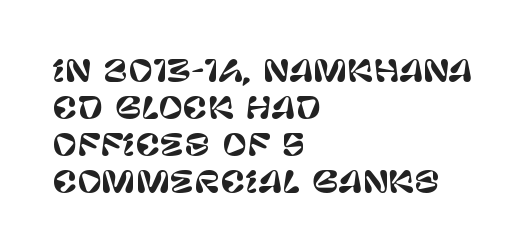
{"serif": "no", "width": "normal", "stroke_contrast": "low", "x_height": "large", "monospaced": "no", "underline": "no", "align": "left", "line_spacing_ratio": 1.23, "letter_spacing": "normal", "letter_spacing_em": 0.0, "glyph_px": 30}
